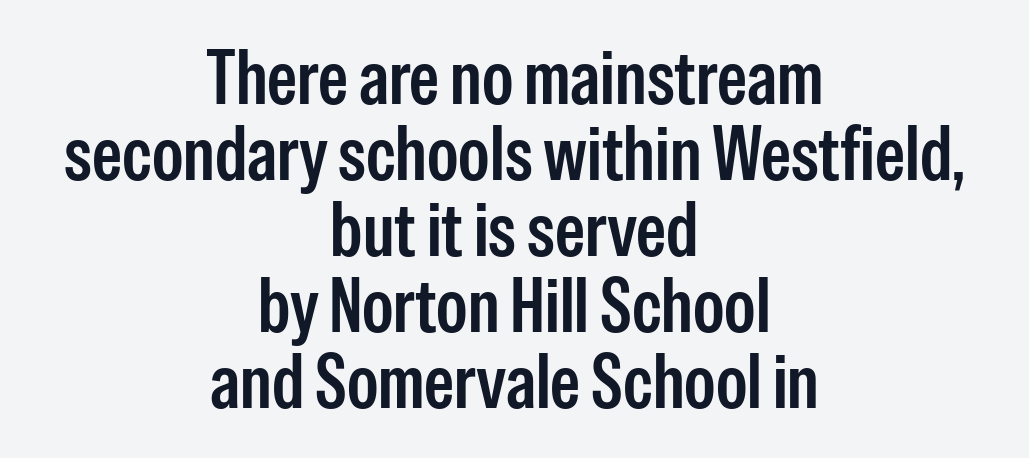
Stroke thickness is moderately raised; the sample reads as semibold. Do the letters lean? They stand straight. A typesetter would call this zero additional tracking. The rendering uses a small line-height, squeezing the rows. Each letter keeps its own natural width here, so spacing adapts to shape.
